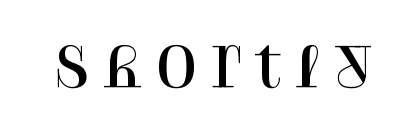
{"serif": "yes", "italic": "no", "width": "normal", "stroke_contrast": "high", "x_height": "large", "monospaced": "no", "underline": "no", "glyph_px": 54}
